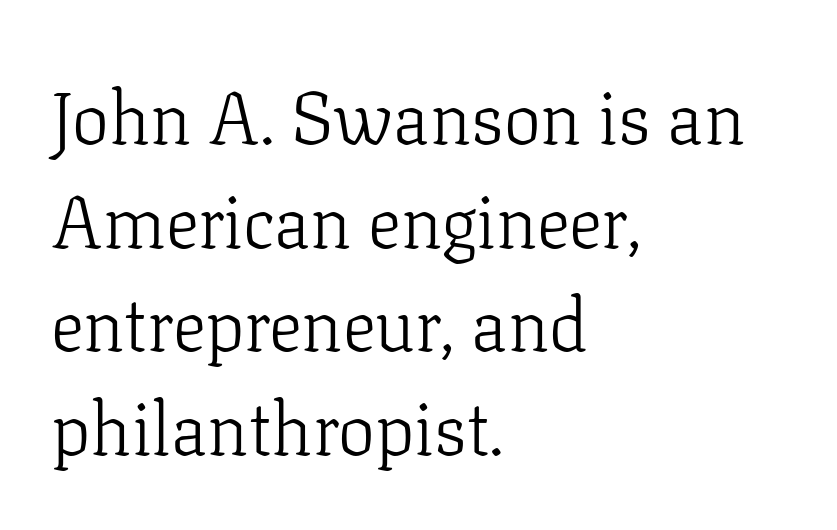
The image shows 74 px light serif type, upright; set left-aligned, normal line spacing (1.4x), normal letter spacing, not underlined; low stroke contrast and a medium x-height.
